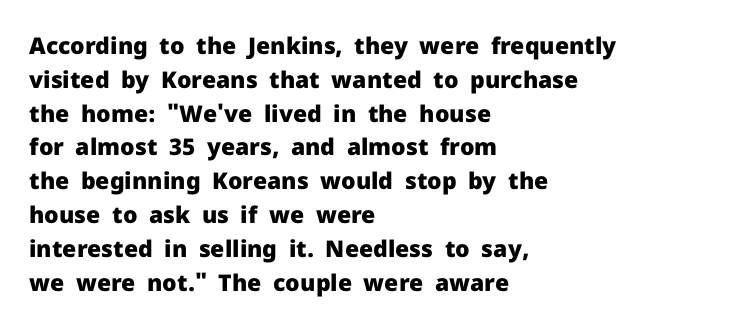
Q: Is the text bold? A: Yes.
Q: Is the text italic (slanted)? A: No, it is upright.
Q: Is the text underlined? A: No.
Q: How is the paragraph aligned? A: Left-aligned.
Q: Is the spacing between letters normal or unusually wide? A: Normal.
Q: Is the spacing between lines tight, normal or loose? A: Normal.
